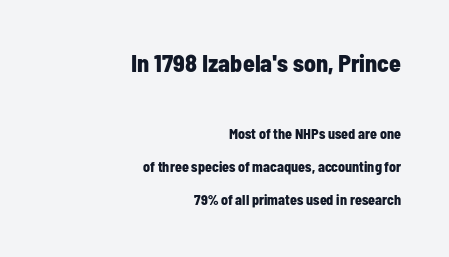
Lines of text with bare space underneath. Is there much room between lines? Yes — plenty of vertical air separates them. The type sits square on the baseline with zero lean. The type is set solid horizontally, with unmodified tracking.
